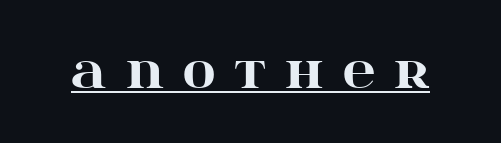
The image shows 45 px heavy, wide serif type, upright; set unusually wide letter spacing (+0.42 em), underlined; high stroke contrast and a large x-height.
